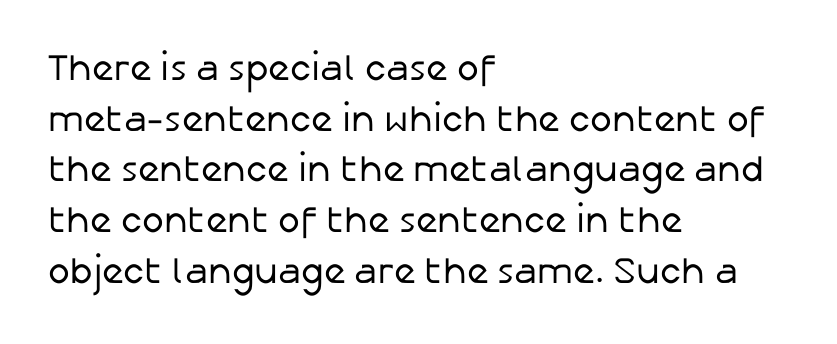
Q: Is the text bold? A: No.
Q: Is the text italic (slanted)? A: No, it is upright.
Q: Is the typeface a serif or a sans-serif typeface? A: Sans-serif.
Q: Is the text underlined? A: No.
Q: How is the paragraph aligned? A: Left-aligned.
Q: Is the spacing between letters normal or unusually wide? A: Normal.
Q: Is the spacing between lines tight, normal or loose? A: Normal.
Q: Width (condensed, normal, or wide)? A: Normal.
Q: Stroke contrast? A: Low.
Q: x-height? A: Medium.
Q: Monospaced? A: No.
